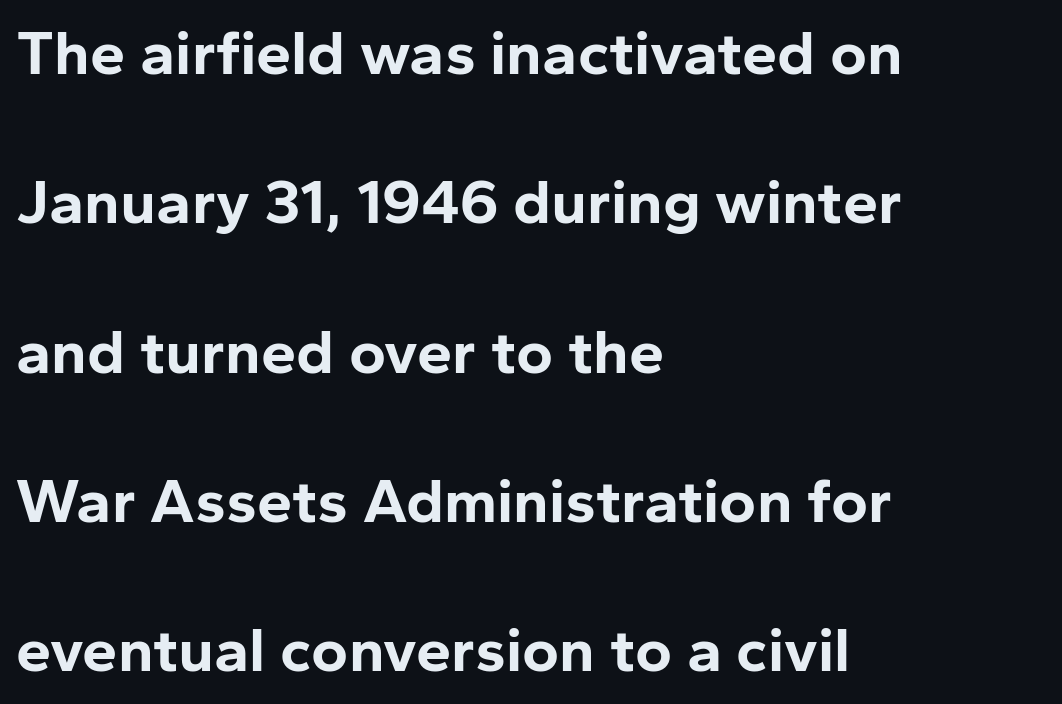
{"serif": "no", "italic": "no", "bold": "yes", "weight": "bold", "width": "normal", "stroke_contrast": "low", "x_height": "medium", "monospaced": "no", "underline": "no", "align": "left", "line_spacing": "loose", "line_spacing_ratio": 2.37, "letter_spacing": "normal", "letter_spacing_em": 0.0, "glyph_px": 63}
